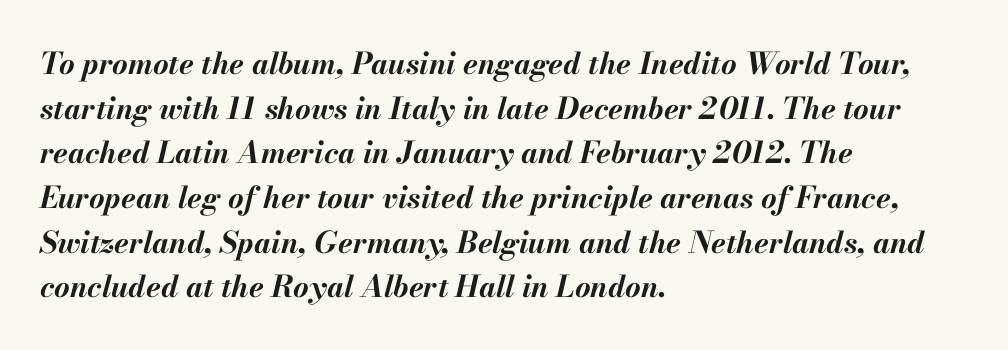
The space directly below the letters is spotless. Does the leading feel generous? No, just average. Is the type bold? Yes — the strokes are clearly thick and heavy. Inter-character spacing is left at the font's built-in metrics. Italic: yes, the glyphs are oblique.
